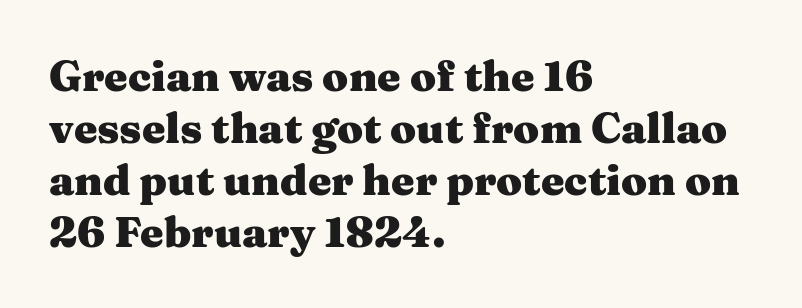
This rendering employs a face with finishing strokes, i.e., a serif. A clean baseline with only descenders dipping below it. A roman cut, with each character standing at attention. As a designer I'd log this as weight 700, bold.
